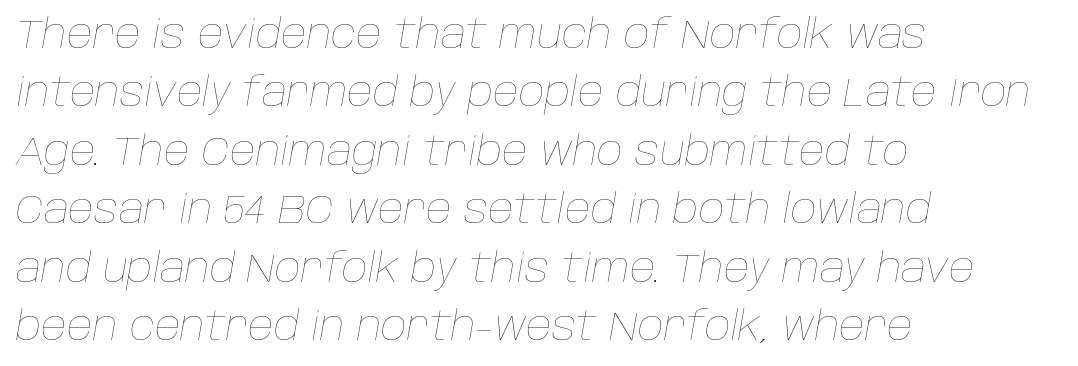
{"italic": "yes", "lean": "right", "slant_degrees": 10, "bold": "no", "weight": "thin", "width": "normal", "stroke_contrast": "low", "x_height": "large", "monospaced": "no", "underline": "no", "align": "left", "line_spacing": "normal", "line_spacing_ratio": 1.46, "letter_spacing": "normal", "letter_spacing_em": 0.0, "glyph_px": 40}
